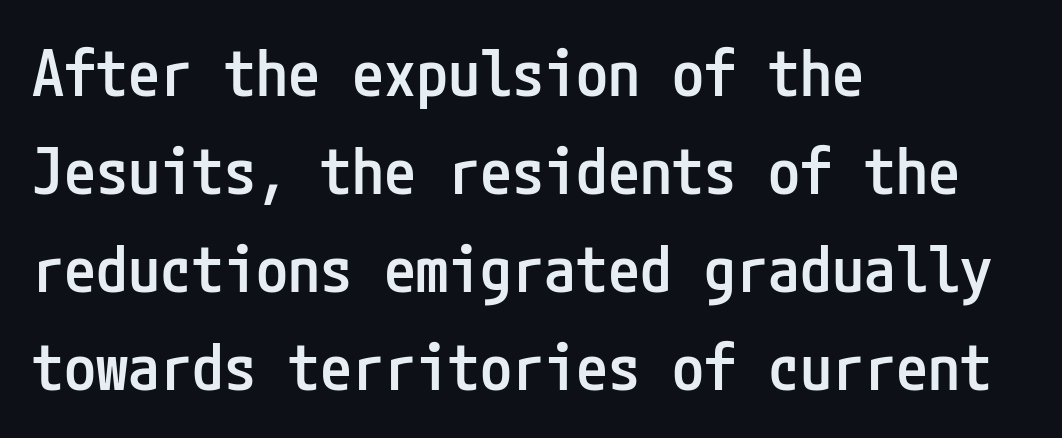
{"serif": "no", "italic": "no", "bold": "semi", "weight": "semibold", "width": "condensed", "stroke_contrast": "low", "x_height": "medium", "underline": "no", "align": "left", "line_spacing": "normal", "line_spacing_ratio": 1.53, "letter_spacing": "normal", "letter_spacing_em": 0.0, "glyph_px": 64}
